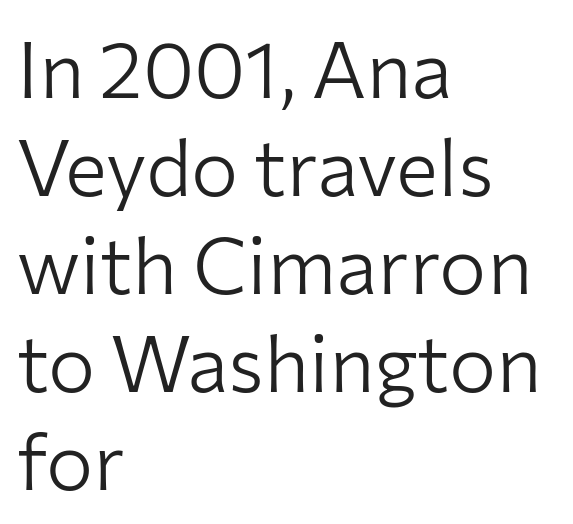
Q: Is the text bold? A: No.
Q: Is the text italic (slanted)? A: No, it is upright.
Q: Is the typeface a serif or a sans-serif typeface? A: Sans-serif.
Q: Is the text underlined? A: No.
Q: How is the paragraph aligned? A: Left-aligned.
Q: Is the spacing between letters normal or unusually wide? A: Normal.
Q: Width (condensed, normal, or wide)? A: Normal.
Q: Stroke contrast? A: Low.
Q: x-height? A: Medium.
Q: Monospaced? A: No.
